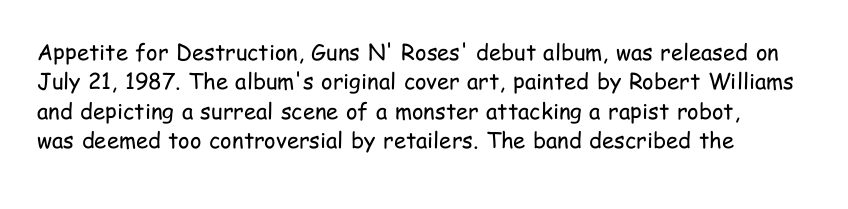
{"italic": "no", "bold": "no", "underline": "no", "line_spacing": "normal", "line_spacing_ratio": 1.34, "letter_spacing": "normal", "letter_spacing_em": 0.0, "glyph_px": 22}
